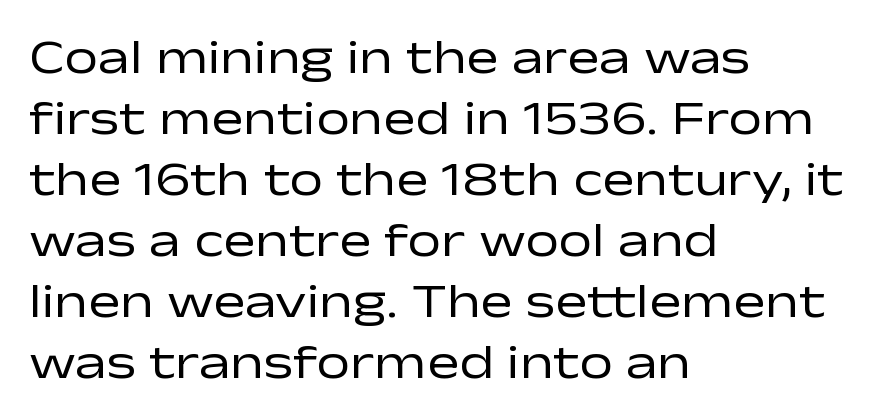
Q: Is the text bold? A: No.
Q: Is the text italic (slanted)? A: No, it is upright.
Q: Is the typeface a serif or a sans-serif typeface? A: Sans-serif.
Q: Is the text underlined? A: No.
Q: How is the paragraph aligned? A: Left-aligned.
Q: Is the spacing between letters normal or unusually wide? A: Normal.
Q: Is the spacing between lines tight, normal or loose? A: Normal.
Q: Width (condensed, normal, or wide)? A: Wide.
Q: Stroke contrast? A: Low.
Q: x-height? A: Medium.
Q: Monospaced? A: No.
